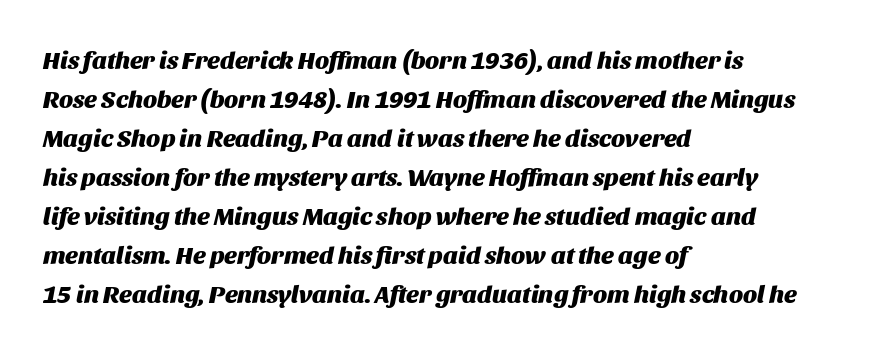
{"italic": "yes", "lean": "right", "slant_degrees": 11, "bold": "yes", "underline": "no", "align": "left", "line_spacing": "normal", "line_spacing_ratio": 1.56, "letter_spacing": "normal", "letter_spacing_em": 0.0, "glyph_px": 25}
